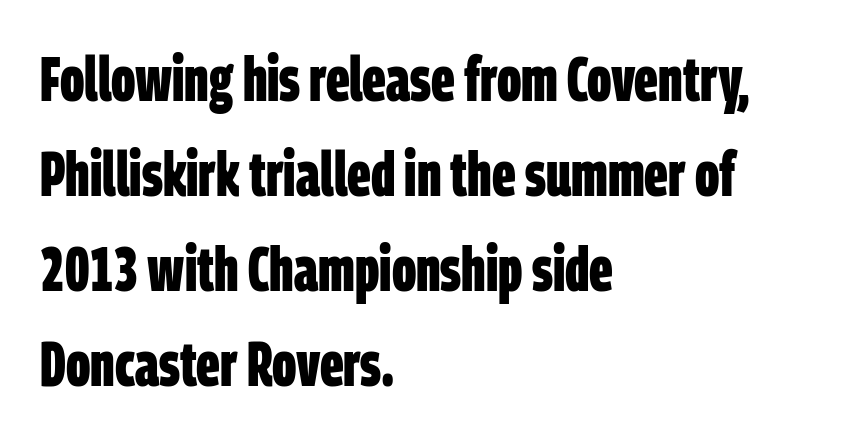
Compared with a centered layout, this one pins lines to the left instead. The area under the type is left untouched. Set as a true bold cut, around the 700 mark. A normal amount of white space separates one row of letters from the next. This sample uses a sans-serif face.
